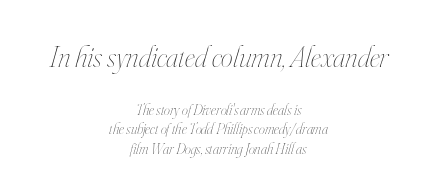
The image shows 30 px thin, condensed type, italic (leaning right); set centered, normal line spacing (1.3x), normal letter spacing, not underlined; the first (top) block is 2.0x larger; high stroke contrast and a small x-height.
